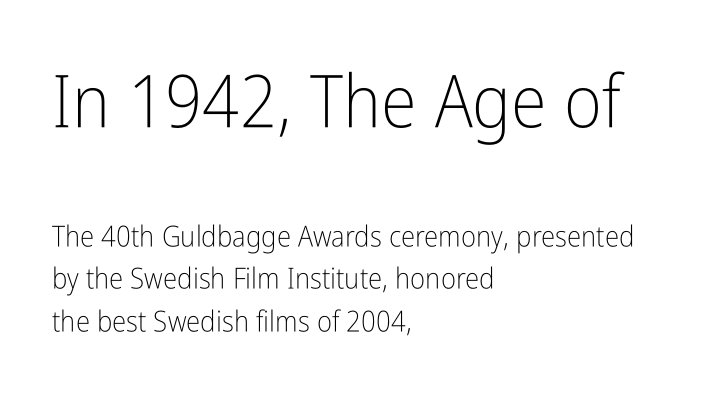
The image shows 73 px light, condensed sans-serif type, upright; set left-aligned, normal line spacing (1.46x), normal letter spacing, not underlined; the first (top) block is 2.52x larger; low stroke contrast and a medium x-height.
